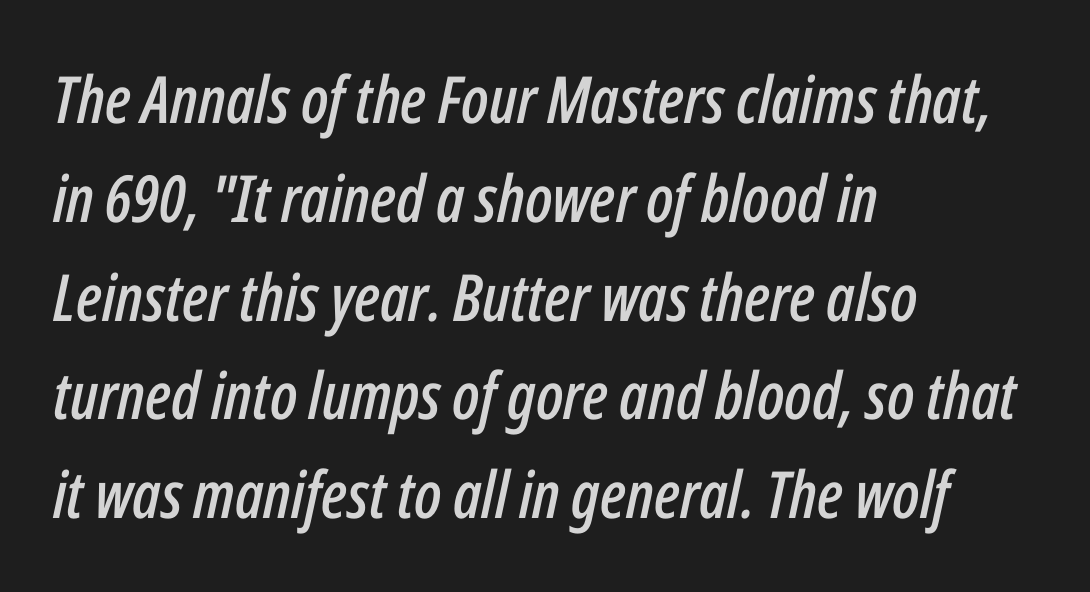
{"italic": "yes", "lean": "right", "slant_degrees": 12, "width": "condensed", "stroke_contrast": "low", "x_height": "medium", "monospaced": "no", "underline": "no", "align": "left", "line_spacing": "normal", "line_spacing_ratio": 1.52, "letter_spacing": "normal", "letter_spacing_em": 0.0, "glyph_px": 65}
